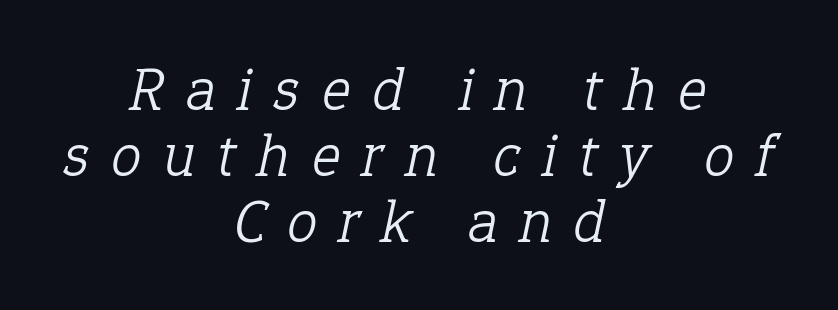
{"serif": "yes", "italic": "yes", "lean": "right", "slant_degrees": 12, "bold": "no", "weight": "light", "width": "normal", "stroke_contrast": "low", "x_height": "medium", "monospaced": "no", "underline": "no", "align": "center", "line_spacing": "tight", "line_spacing_ratio": 1.08, "letter_spacing": "wide", "letter_spacing_em": 0.36, "glyph_px": 61}
